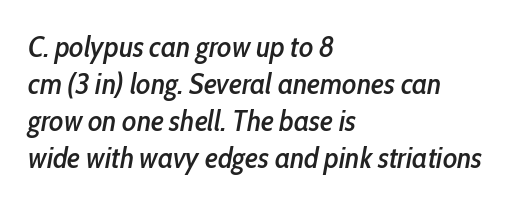
Here the glyphs are tracked normally, forming tight word shapes. Posture: slanted. The lines in this sample share a left origin and differ only in where they stop. Proportional: the letters do not fall into vertical columns. The foot of each line stays bare and open.
